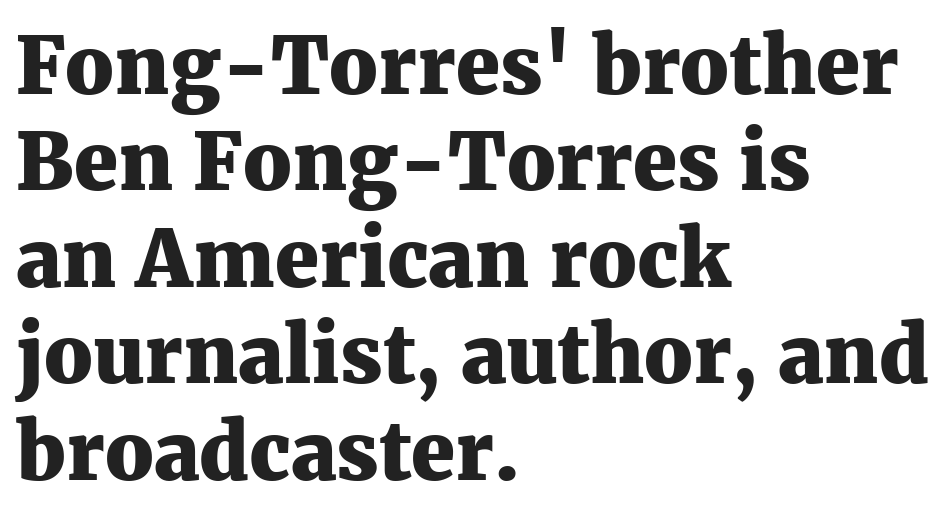
Q: Is the text bold? A: Yes.
Q: Is the text italic (slanted)? A: No, it is upright.
Q: Is the typeface a serif or a sans-serif typeface? A: Serif.
Q: Is the text underlined? A: No.
Q: How is the paragraph aligned? A: Left-aligned.
Q: Is the spacing between letters normal or unusually wide? A: Normal.
Q: Width (condensed, normal, or wide)? A: Normal.
Q: Stroke contrast? A: Medium.
Q: x-height? A: Medium.
Q: Monospaced? A: No.
